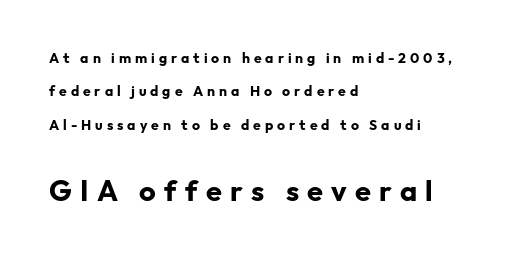
Q: Is the text bold? A: Yes.
Q: Is the text italic (slanted)? A: No, it is upright.
Q: Is the typeface a serif or a sans-serif typeface? A: Sans-serif.
Q: Is the text underlined? A: No.
Q: How is the paragraph aligned? A: Left-aligned.
Q: Is the spacing between letters normal or unusually wide? A: Unusually wide.
Q: Is the spacing between lines tight, normal or loose? A: Loose.
Q: Which block of text is set in a larger size, the first (top) or the second (bottom)? A: The second (bottom) one.
Q: Width (condensed, normal, or wide)? A: Normal.
Q: Stroke contrast? A: Low.
Q: x-height? A: Medium.
Q: Monospaced? A: No.
